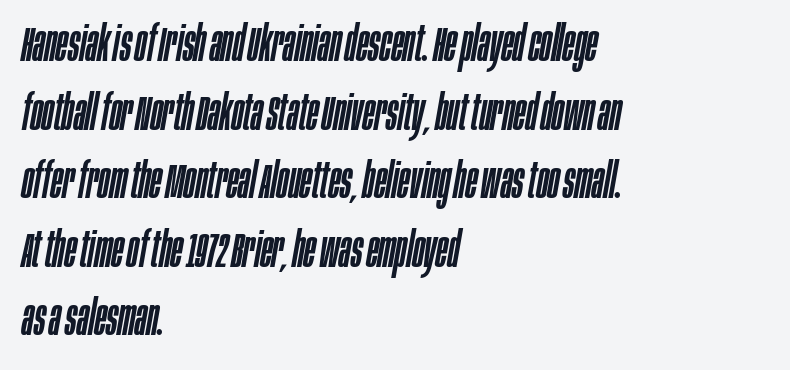
The image shows 49 px condensed type, italic (leaning right); set left-aligned, normal line spacing (1.4x), normal letter spacing, not underlined; low stroke contrast and a large x-height.
